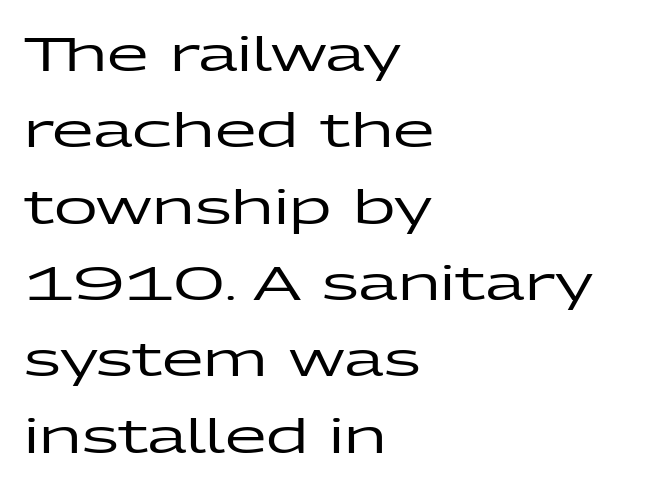
{"serif": "no", "italic": "no", "width": "wide", "stroke_contrast": "low", "x_height": "medium", "monospaced": "no", "underline": "no", "align": "left", "line_spacing": "normal", "line_spacing_ratio": 1.59, "letter_spacing": "normal", "letter_spacing_em": 0.0, "glyph_px": 48}
